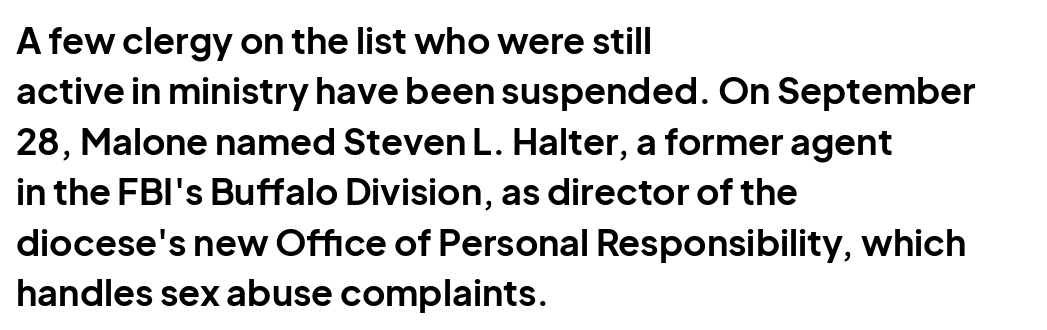
{"serif": "no", "italic": "no", "bold": "yes", "weight": "bold", "width": "normal", "stroke_contrast": "low", "x_height": "medium", "monospaced": "no", "underline": "no", "align": "left", "line_spacing": "normal", "line_spacing_ratio": 1.4, "letter_spacing": "normal", "letter_spacing_em": 0.0, "glyph_px": 36}
